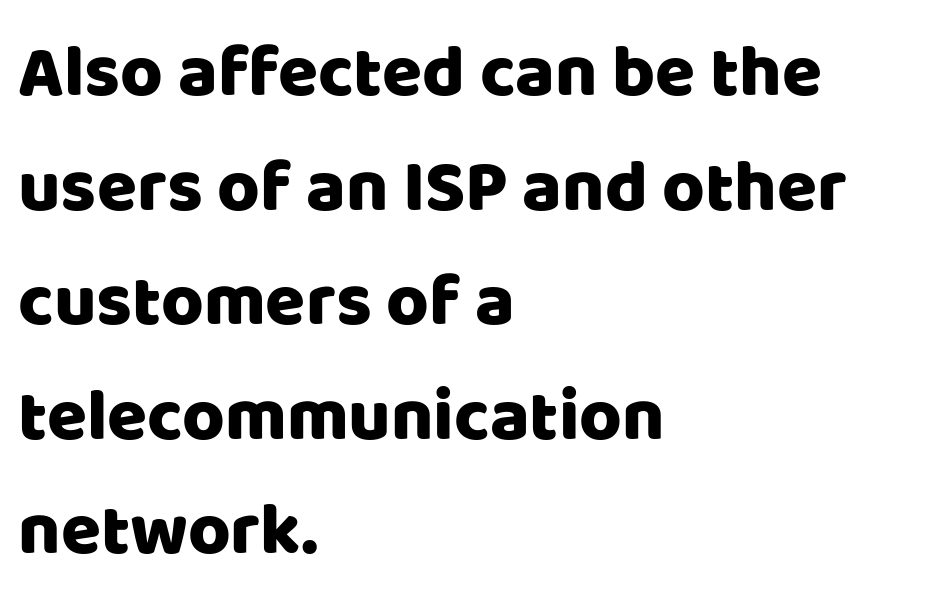
{"serif": "no", "italic": "no", "width": "normal", "stroke_contrast": "low", "x_height": "large", "monospaced": "no", "underline": "no", "align": "left", "line_spacing": "normal", "line_spacing_ratio": 1.57, "letter_spacing": "normal", "letter_spacing_em": 0.0, "glyph_px": 73}
